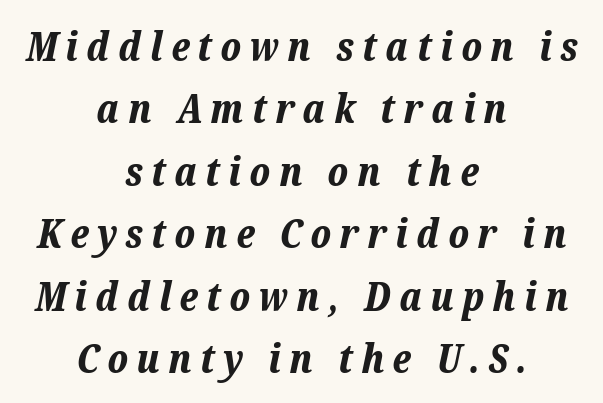
These lines stack symmetrically, like a column narrowing and widening about its center. You could not count columns in this text — the font is proportionally spaced. Just letters on the line, the space beneath them empty. Every character sits at an angle, as italics do.
